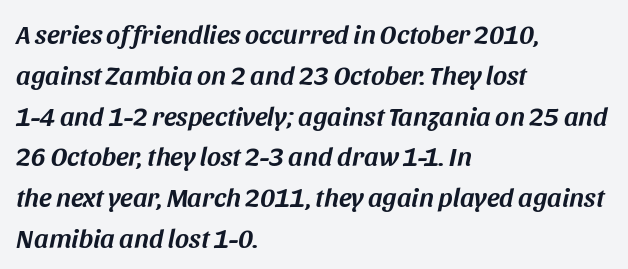
Default kerning and tracking; the words read as compact shapes. Descender tails drop into unmarked territory. Horizontal bands of white between lines are of average thickness. A student would call this left alignment; a typographer would say flush left, rag right. Italic: yes, the glyphs are oblique.
